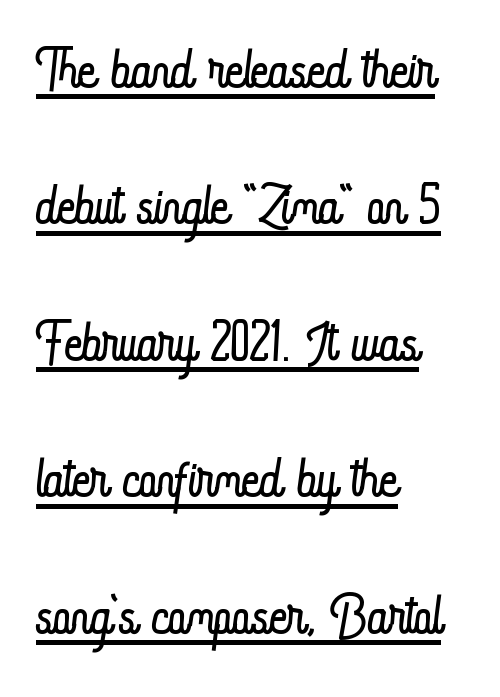
{"bold": "no", "weight": "light", "width": "condensed", "stroke_contrast": "low", "x_height": "small", "monospaced": "no", "underline": "yes", "align": "left", "line_spacing_ratio": 1.75, "letter_spacing": "normal", "letter_spacing_em": 0.0, "glyph_px": 78}
